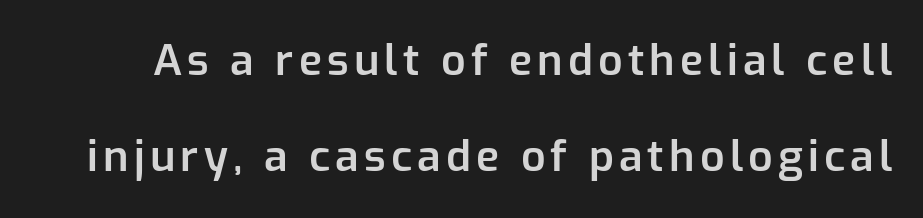
{"serif": "no", "italic": "no", "bold": "semi", "weight": "semibold", "width": "normal", "stroke_contrast": "low", "x_height": "medium", "monospaced": "no", "underline": "no", "line_spacing": "loose", "line_spacing_ratio": 2.24, "glyph_px": 43}
